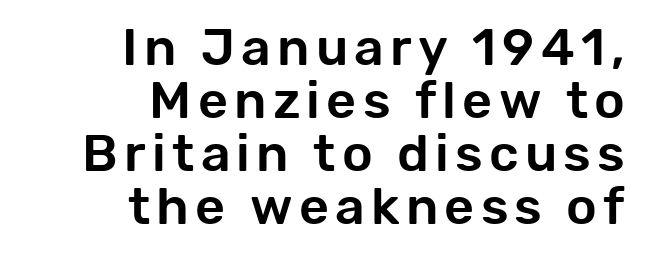
The letters carry no serifs — their stems end cleanly without finishing strokes. The rendering uses natural spacing where letterforms have individual widths. The font's upright variant was chosen for this text. Lines of text with bare space underneath. The leading is snug, giving the passage a crowded texture. The rendering anchors every line to the right-hand side.
